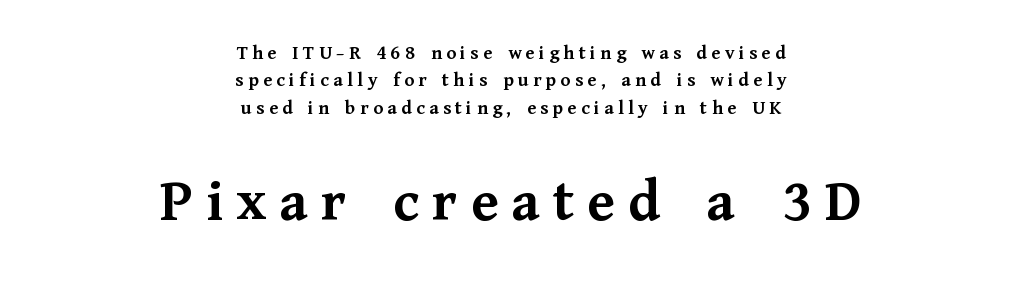
Visually, the bottom section dominates because its glyphs are scaled up. Posture: upright roman. You can tell from the footed stems that serif type was used. The specimen omits any rule beneath the text block's lines. Centered paragraph, ragged on both sides. You could not count columns in this text — the font is proportionally spaced.
